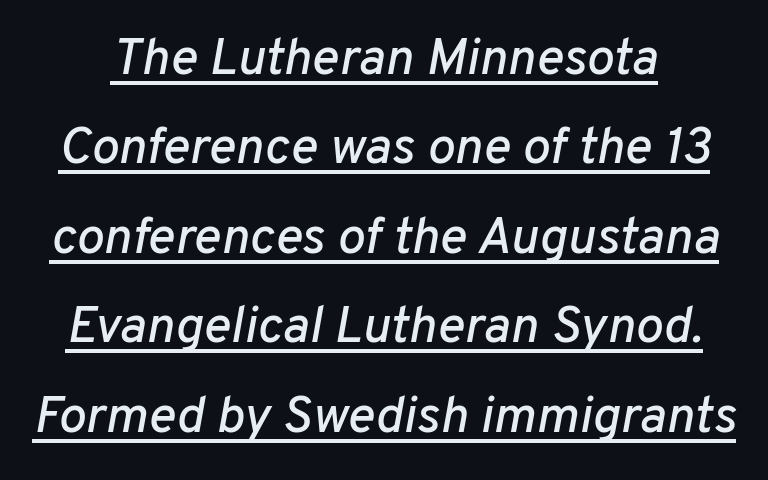
The image shows 52 px text type, italic (leaning right); set line spacing 1.72x, normal letter spacing, underlined; low stroke contrast and a medium x-height.
